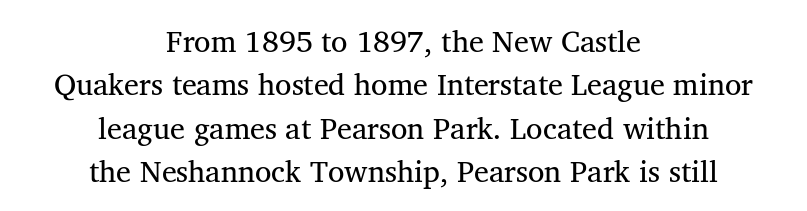
Q: Is the text bold? A: No.
Q: Is the typeface a serif or a sans-serif typeface? A: Serif.
Q: Is the text underlined? A: No.
Q: How is the paragraph aligned? A: Centered.
Q: Is the spacing between letters normal or unusually wide? A: Normal.
Q: Is the spacing between lines tight, normal or loose? A: Normal.
Q: Width (condensed, normal, or wide)? A: Normal.
Q: Stroke contrast? A: Medium.
Q: x-height? A: Medium.
Q: Monospaced? A: No.
